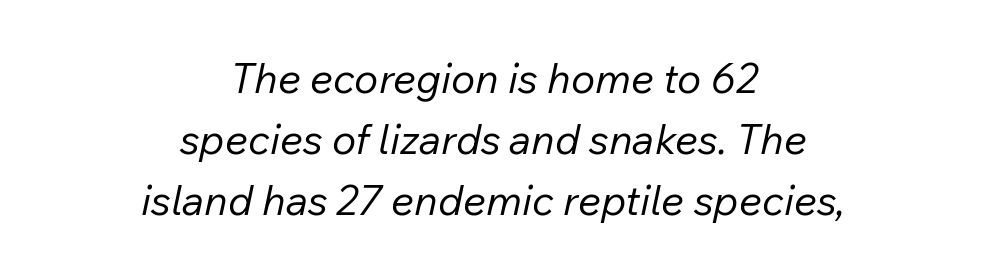
The image shows 41 px regular-weight type, italic (leaning right); set centered, normal line spacing (1.49x), normal letter spacing, not underlined; low stroke contrast and a medium x-height.
